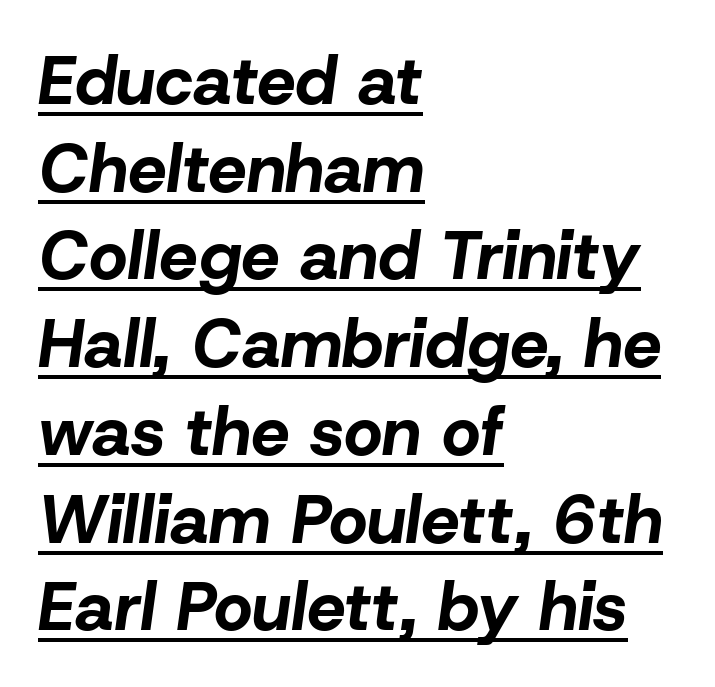
The image shows 68 px bold type, italic (leaning right); set left-aligned, normal line spacing (1.29x), normal letter spacing, underlined; low stroke contrast and a medium x-height.
